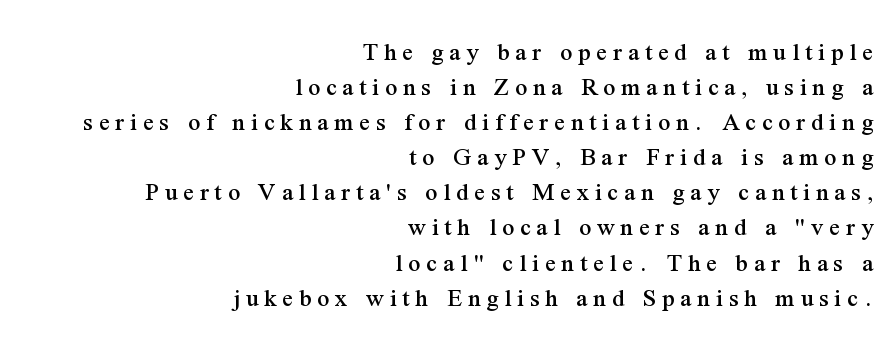
The image shows 27 px text type, upright; set right-aligned, normal line spacing (1.3x), unusually wide letter spacing (+0.21 em), not underlined.
